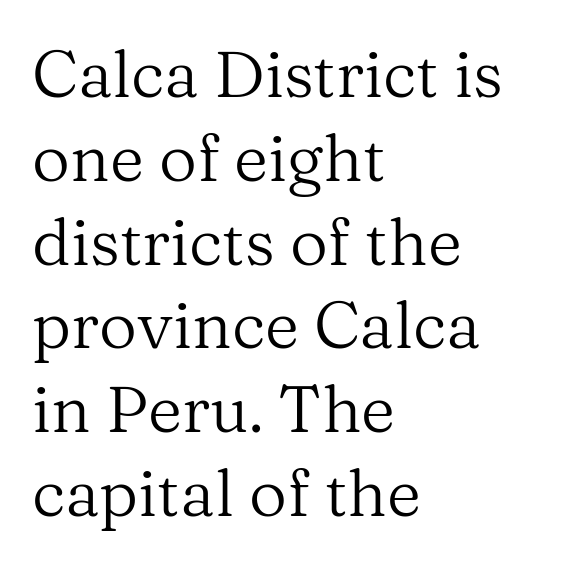
Honestly, the row spacing looks completely unremarkable. Spacing verdict: proportional, widths tailored to each character. Letters have the restrained weight of plain body copy at most. Ascenders rise straight up at ninety degrees. Descender tails drop into unmarked territory. Which margin do the lines hug? The left one — the right edge is uneven.
